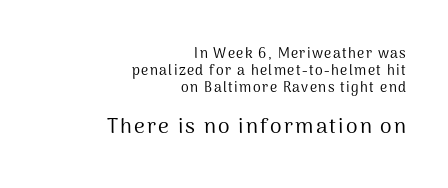
The image shows 21 px text type, upright; set right-aligned, line spacing 1.23x, not underlined; the second (bottom) block is 1.5x larger.
